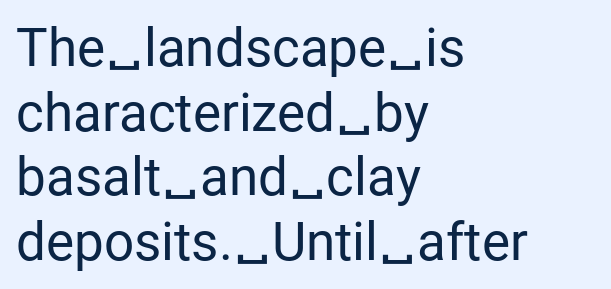
The image shows 53 px regular-weight sans-serif type, upright; set left-aligned, line spacing 1.22x, normal letter spacing, not underlined; low stroke contrast and a medium x-height.
